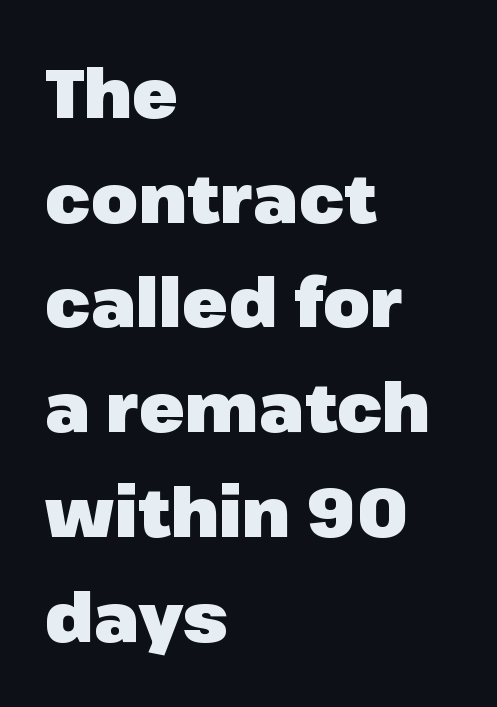
The image shows 68 px heavy sans-serif type, upright; set left-aligned, normal line spacing (1.54x), normal letter spacing, not underlined; low stroke contrast and a medium x-height.
